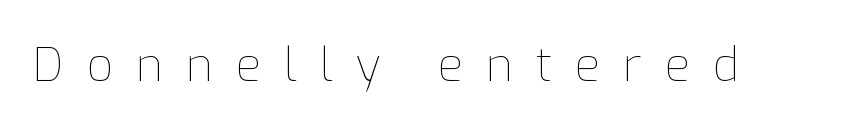
The image shows 47 px thin type, upright; set unusually wide letter spacing (+0.48 em), not underlined; low stroke contrast and a medium x-height.
